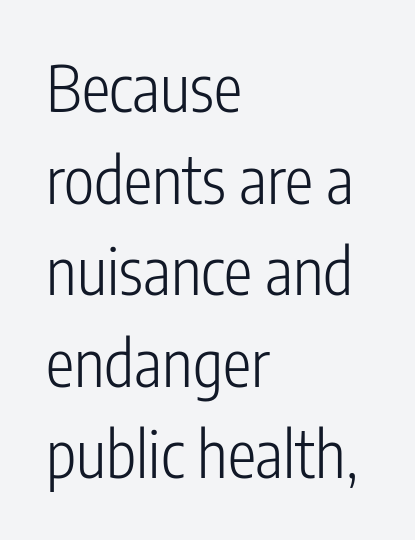
Heaviness? Minimal to ordinary, like unemphasized prose. Italic: no, the glyphs are upright roman. This sample uses plain, unmodified letter spacing. Stroke terminals: plain, sans-serif. Reading down the block, your eye returns to a fixed left position each line. Vertically, the passage feels balanced, rows spaced as you'd expect.
